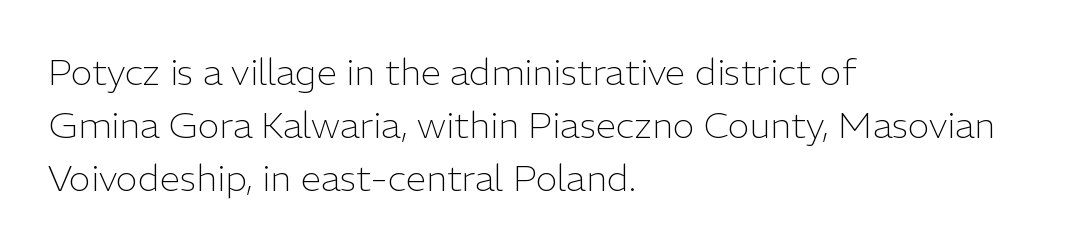
Q: Is the text bold? A: No.
Q: Is the text italic (slanted)? A: No, it is upright.
Q: Is the typeface a serif or a sans-serif typeface? A: Sans-serif.
Q: Is the text underlined? A: No.
Q: How is the paragraph aligned? A: Left-aligned.
Q: Is the spacing between letters normal or unusually wide? A: Normal.
Q: Is the spacing between lines tight, normal or loose? A: Normal.
Q: Width (condensed, normal, or wide)? A: Normal.
Q: Stroke contrast? A: Low.
Q: x-height? A: Medium.
Q: Monospaced? A: No.
